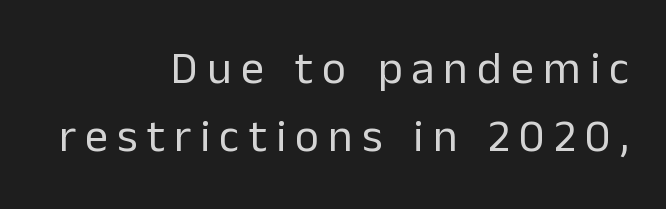
Does the lettering tilt? It doesn't — this is upright. Only glyphs here, with clear space below each row. The letters look calm and open, with moderate or lighter stems. Letter spacing: wide.
